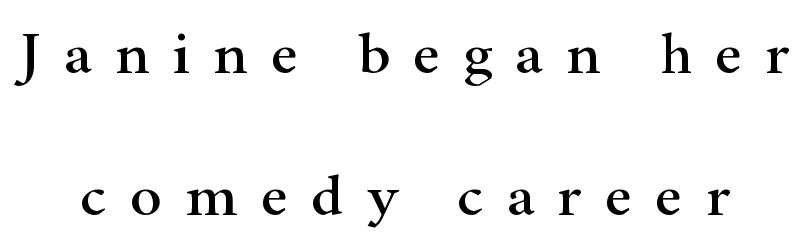
{"serif": "yes", "italic": "no", "width": "wide", "stroke_contrast": "high", "x_height": "small", "monospaced": "no", "underline": "no", "line_spacing": "loose", "line_spacing_ratio": 2.37, "letter_spacing": "wide", "letter_spacing_em": 0.38, "glyph_px": 60}
